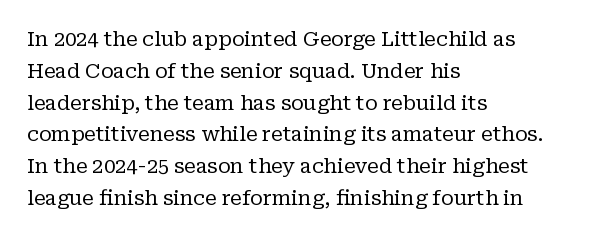
Q: Is the text bold? A: No.
Q: Is the text italic (slanted)? A: No, it is upright.
Q: Is the text underlined? A: No.
Q: How is the paragraph aligned? A: Left-aligned.
Q: Is the spacing between letters normal or unusually wide? A: Normal.
Q: Is the spacing between lines tight, normal or loose? A: Normal.
